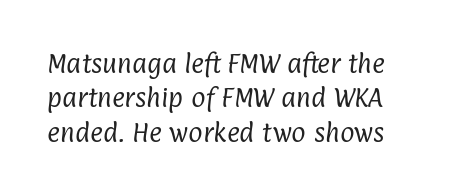
{"bold": "no", "underline": "no", "line_spacing": "normal", "line_spacing_ratio": 1.56, "letter_spacing": "normal", "letter_spacing_em": 0.0, "glyph_px": 22}
